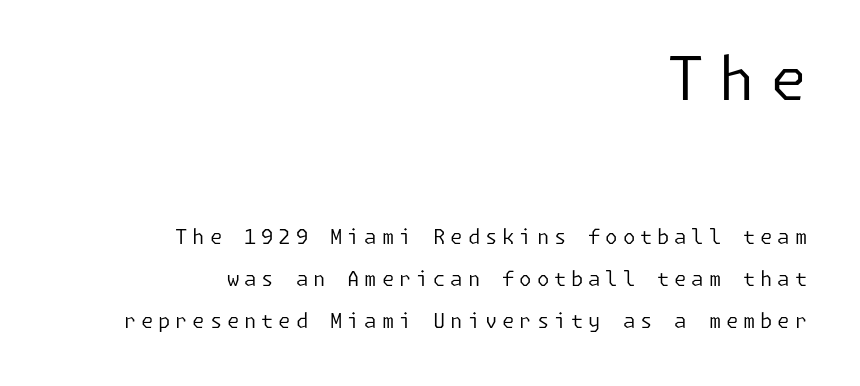
Block one is the big one; block two sits smaller underneath. The face used here is rendered with a markedly widened letterfit. The string is rendered with underlining switched off. Examine the stroke ends and you'll find no serifs.
